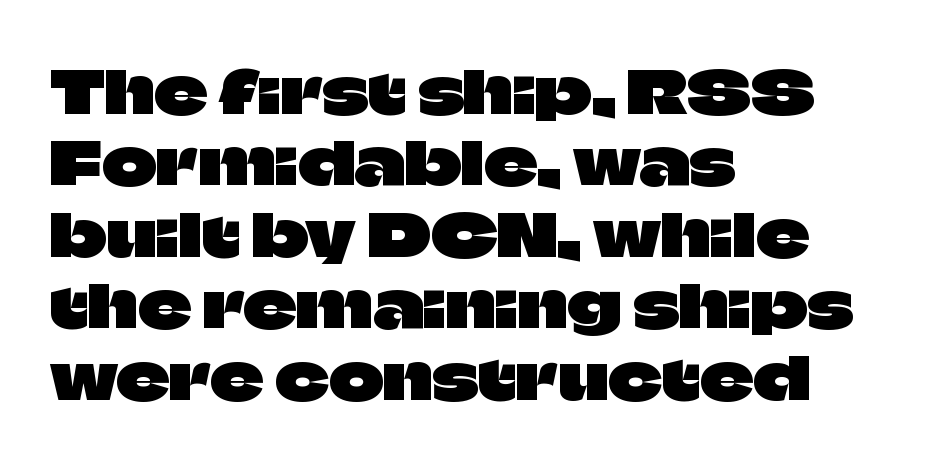
Q: Is the text italic (slanted)? A: No, it is upright.
Q: Is the typeface a serif or a sans-serif typeface? A: Sans-serif.
Q: Is the text underlined? A: No.
Q: How is the paragraph aligned? A: Left-aligned.
Q: Is the spacing between letters normal or unusually wide? A: Normal.
Q: Width (condensed, normal, or wide)? A: Normal.
Q: Stroke contrast? A: Low.
Q: x-height? A: Large.
Q: Monospaced? A: No.
